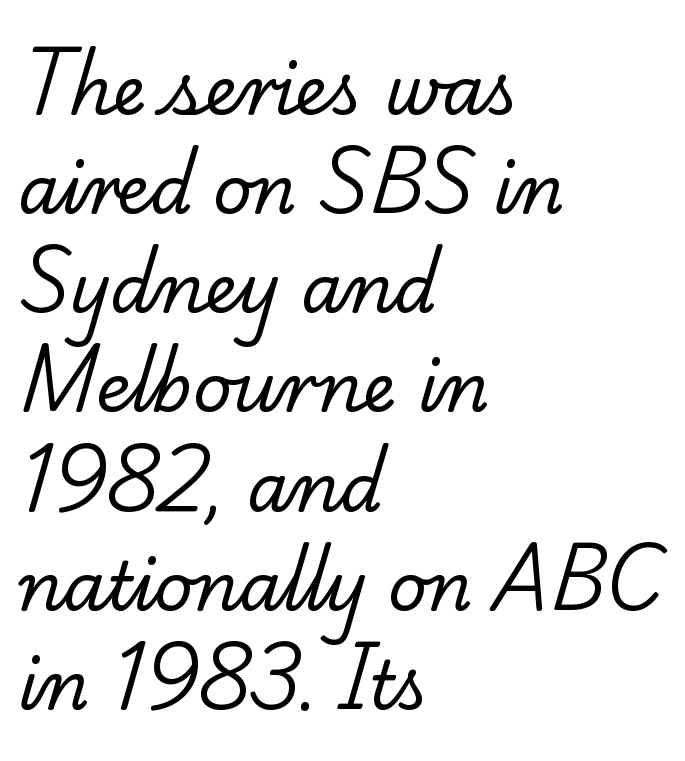
The image shows 67 px regular-weight type; set left-aligned, normal line spacing (1.48x), normal letter spacing, not underlined; low stroke contrast and a small x-height.
